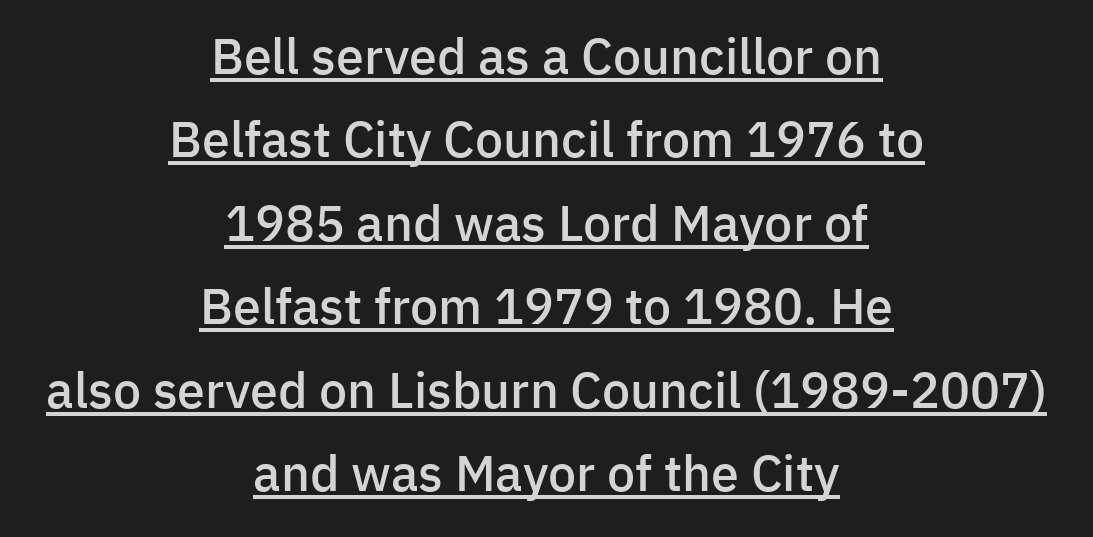
{"serif": "no", "italic": "no", "bold": "semi", "weight": "semibold", "width": "normal", "stroke_contrast": "low", "x_height": "medium", "monospaced": "no", "underline": "yes", "align": "center", "line_spacing": "normal", "line_spacing_ratio": 1.67, "letter_spacing": "normal", "letter_spacing_em": 0.0, "glyph_px": 50}
